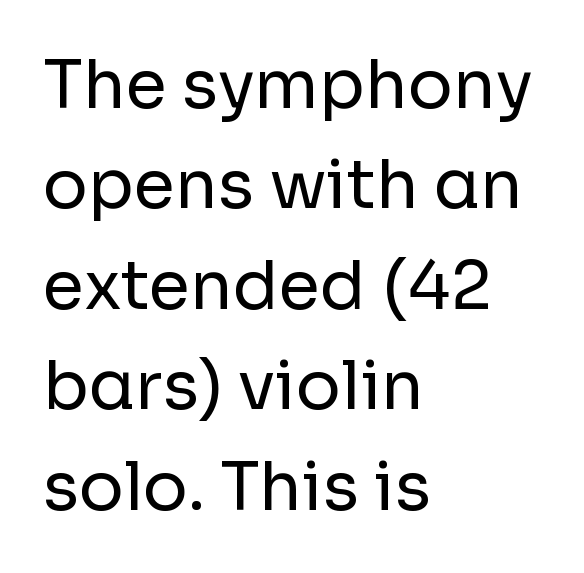
The image shows 67 px regular-weight sans-serif type, upright; set left-aligned, normal line spacing (1.5x), normal letter spacing, not underlined; low stroke contrast and a medium x-height.
